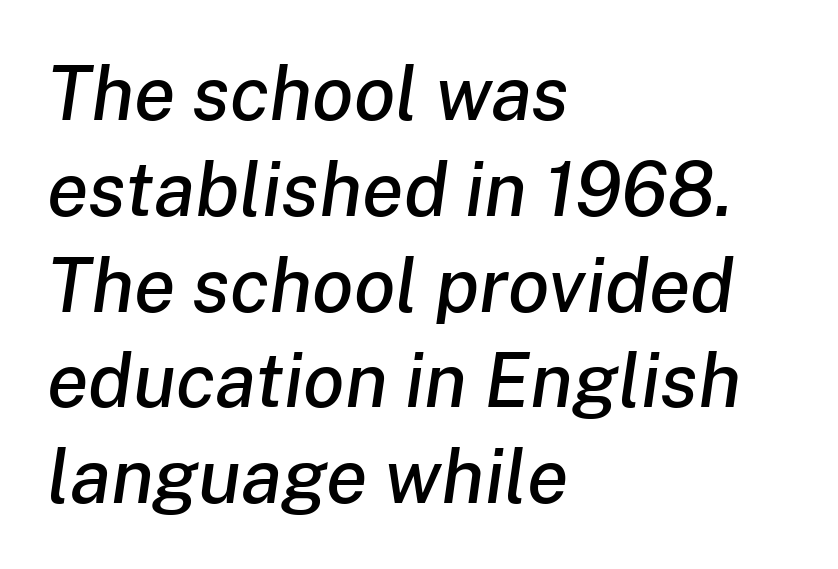
It's the slanting kind of type. The glyphs are unaccompanied by any horizontal stroke below them. Spacing between characters is what you'd get straight out of the box. The setting favours the left margin, as ordinary paragraphs usually do. The passage shown is typed in a proportional face where columns would drift. These lines sit exactly where default settings would place them.
